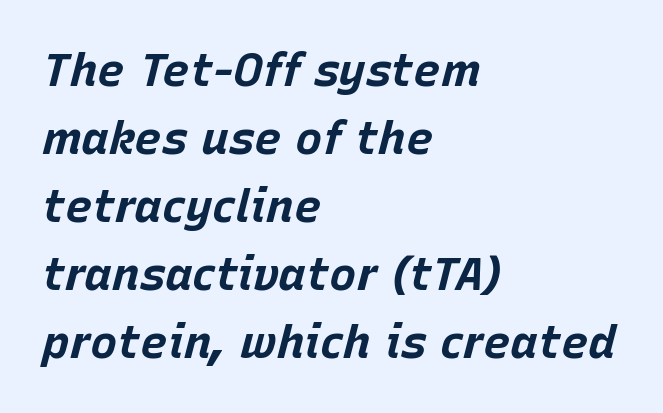
{"italic": "yes", "lean": "right", "slant_degrees": 15, "bold": "yes", "weight": "bold", "width": "normal", "stroke_contrast": "low", "x_height": "large", "monospaced": "no", "underline": "no", "align": "left", "line_spacing": "normal", "line_spacing_ratio": 1.48, "letter_spacing": "normal", "letter_spacing_em": 0.0, "glyph_px": 46}
